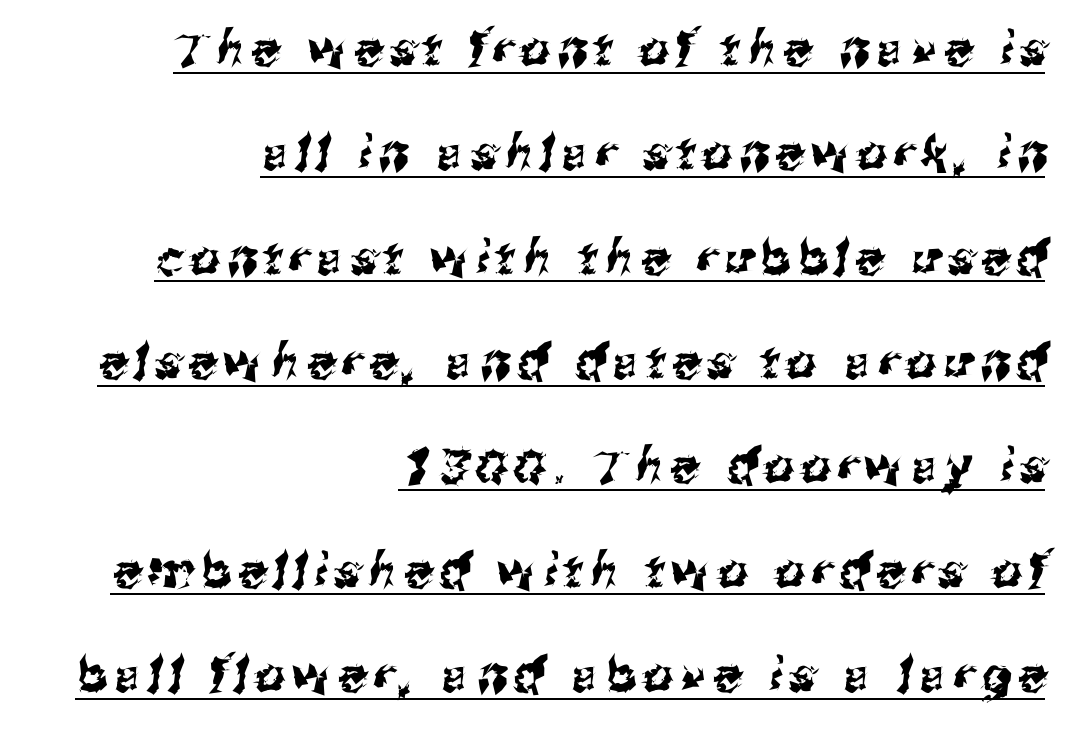
Q: Is the typeface a serif or a sans-serif typeface? A: Sans-serif.
Q: Is the text underlined? A: Yes.
Q: How is the paragraph aligned? A: Right-aligned.
Q: Is the spacing between lines tight, normal or loose? A: Loose.
Q: Width (condensed, normal, or wide)? A: Normal.
Q: Stroke contrast? A: Medium.
Q: x-height? A: Medium.
Q: Monospaced? A: No.
